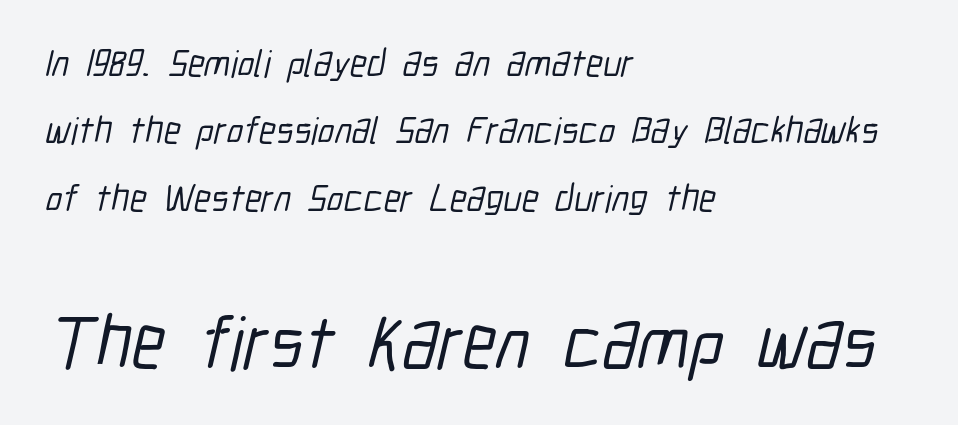
Top chunk: small. Bottom chunk: large. Typeset ragged right — the left edge is the straight one. The passage shown is typeset with a sans-serif family. The gaps between neighbouring characters are ordinary and unremarkable. Think of a printed novel: that variable character pitch is what you see here.
